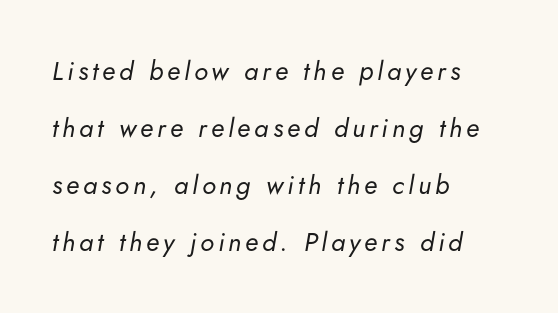
{"italic": "yes", "lean": "right", "slant_degrees": 5, "bold": "no", "underline": "no", "align": "left", "line_spacing": "loose", "line_spacing_ratio": 2.19, "glyph_px": 26}
